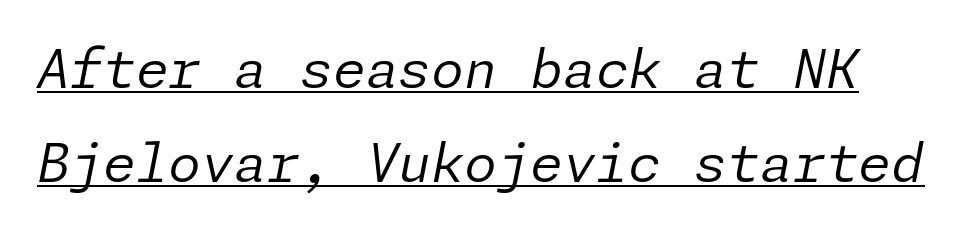
The image shows 53 px regular-weight type, italic (leaning right); set line spacing 1.78x, normal letter spacing, underlined; low stroke contrast and a medium x-height.
